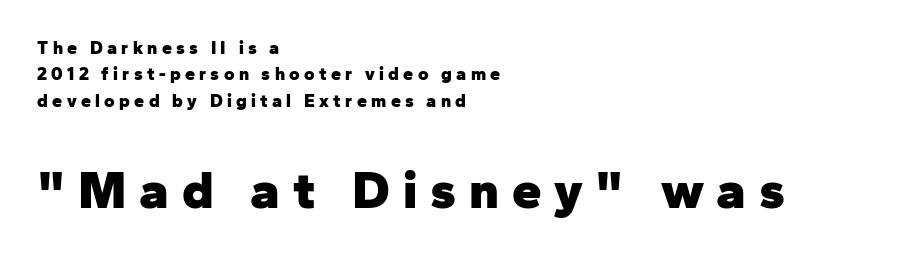
The image shows 53 px heavy sans-serif type, upright; set left-aligned, normal line spacing (1.47x), unusually wide letter spacing (+0.24 em), not underlined; the second (bottom) block is 2.94x larger; low stroke contrast and a medium x-height.
